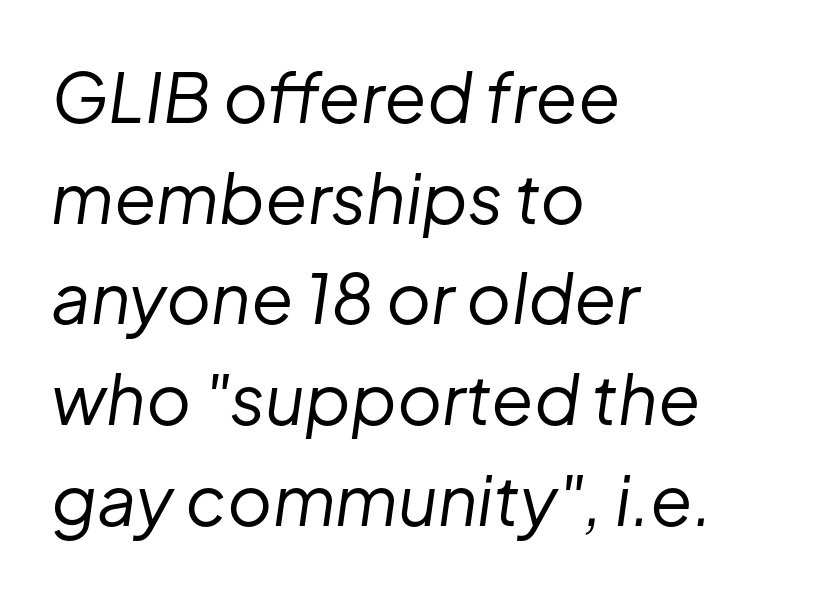
Q: Is the text bold? A: No.
Q: Is the text italic (slanted)? A: Yes, it leans right by about 8 degrees.
Q: Is the text underlined? A: No.
Q: How is the paragraph aligned? A: Left-aligned.
Q: Is the spacing between letters normal or unusually wide? A: Normal.
Q: Is the spacing between lines tight, normal or loose? A: Normal.
Q: Width (condensed, normal, or wide)? A: Normal.
Q: Stroke contrast? A: Low.
Q: x-height? A: Medium.
Q: Monospaced? A: No.
